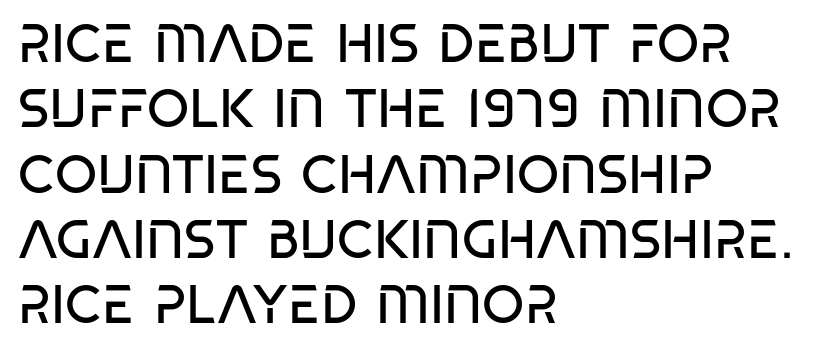
{"serif": "no", "bold": "no", "weight": "regular", "width": "condensed", "stroke_contrast": "low", "x_height": "large", "monospaced": "no", "underline": "no", "align": "left", "line_spacing_ratio": 1.21, "letter_spacing": "normal", "letter_spacing_em": 0.0, "glyph_px": 54}
